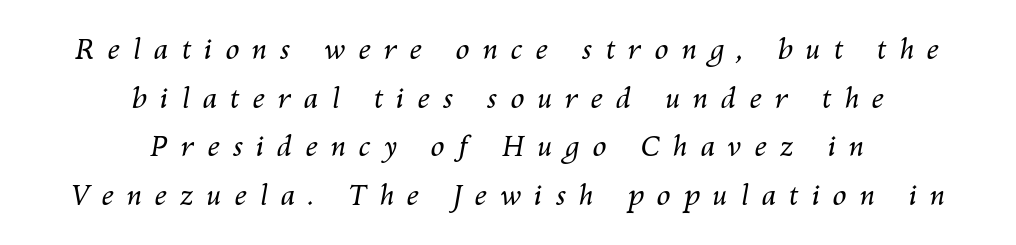
{"italic": "yes", "lean": "right", "slant_degrees": 10, "bold": "no", "weight": "regular", "width": "normal", "stroke_contrast": "medium", "x_height": "medium", "monospaced": "no", "underline": "no", "align": "center", "line_spacing_ratio": 1.74, "letter_spacing": "wide", "letter_spacing_em": 0.46, "glyph_px": 28}
